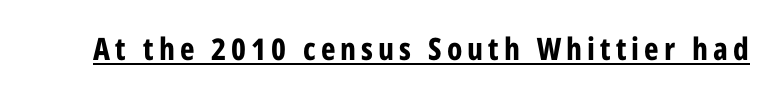
Q: Is the text bold? A: Yes.
Q: Is the text italic (slanted)? A: No, it is upright.
Q: Is the typeface a serif or a sans-serif typeface? A: Sans-serif.
Q: Is the text underlined? A: Yes.
Q: Width (condensed, normal, or wide)? A: Condensed.
Q: Stroke contrast? A: Low.
Q: x-height? A: Medium.
Q: Monospaced? A: No.
